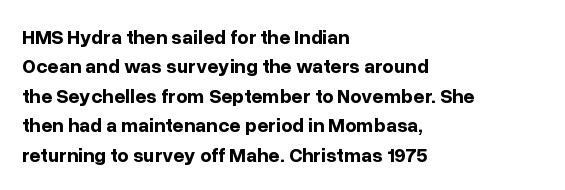
Emphasis by weight is at full strength: bold. The glyphs are unaccompanied by any horizontal stroke below them. Nothing unusual about the tracking: characters are spaced as the font intends. Do the letters lean? They stand straight. Every row of glyphs begins at an identical x-position on the left.
